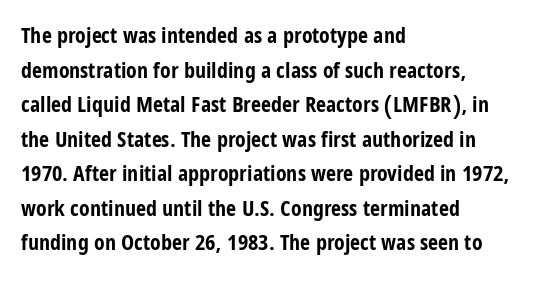
This sample uses an upright cut, with every glyph sitting square on the baseline. Whoever set this chose a conventional vertical rhythm. Students, note that the glyphs here touch the page at normal intervals. Strokes here are thick enough to call this a true bold.
